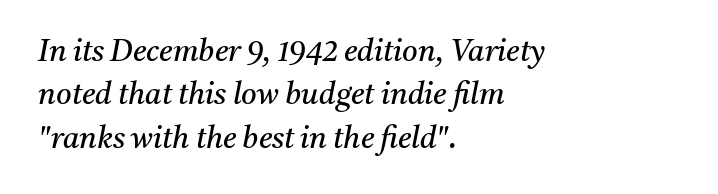
Nobody drew a line under any word here. Think of a printed novel: that variable character pitch is what you see here. The lines in this sample share a left origin and differ only in where they stop. Old-style or modern, the face here clearly has serifs. Caption: face not bold, strokes unweighted. Compared with typical body copy, the letter spacing here is the same.
